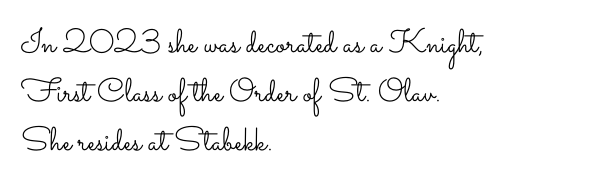
The image shows 33 px light, wide type; set left-aligned, normal line spacing (1.49x), normal letter spacing, not underlined; low stroke contrast and a small x-height.
